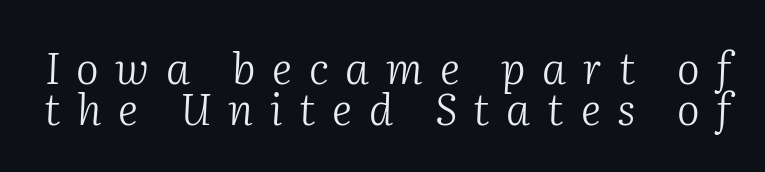
Q: Is the text bold? A: No.
Q: Is the text italic (slanted)? A: Yes, it leans right by about 2 degrees.
Q: Is the typeface a serif or a sans-serif typeface? A: Serif.
Q: Is the text underlined? A: No.
Q: Is the spacing between letters normal or unusually wide? A: Unusually wide.
Q: Is the spacing between lines tight, normal or loose? A: Tight.
Q: Width (condensed, normal, or wide)? A: Normal.
Q: Stroke contrast? A: Medium.
Q: x-height? A: Medium.
Q: Monospaced? A: No.
